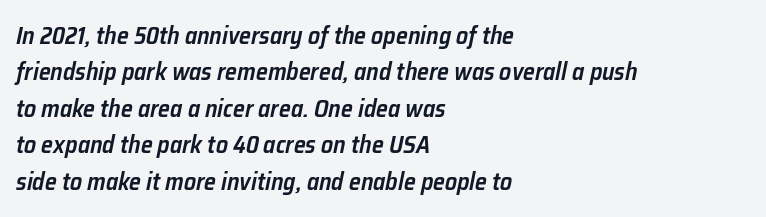
The image shows 24 px text type, italic (leaning right); set left-aligned, normal line spacing (1.52x), normal letter spacing, not underlined.
